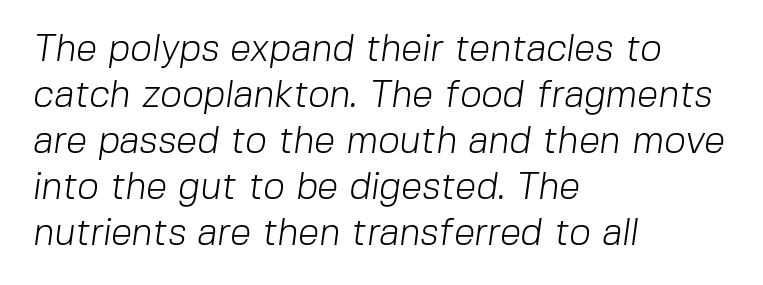
Q: Is the text bold? A: No.
Q: Is the typeface a serif or a sans-serif typeface? A: Sans-serif.
Q: Is the text underlined? A: No.
Q: How is the paragraph aligned? A: Left-aligned.
Q: Is the spacing between letters normal or unusually wide? A: Normal.
Q: Width (condensed, normal, or wide)? A: Normal.
Q: Stroke contrast? A: Low.
Q: x-height? A: Medium.
Q: Monospaced? A: No.
